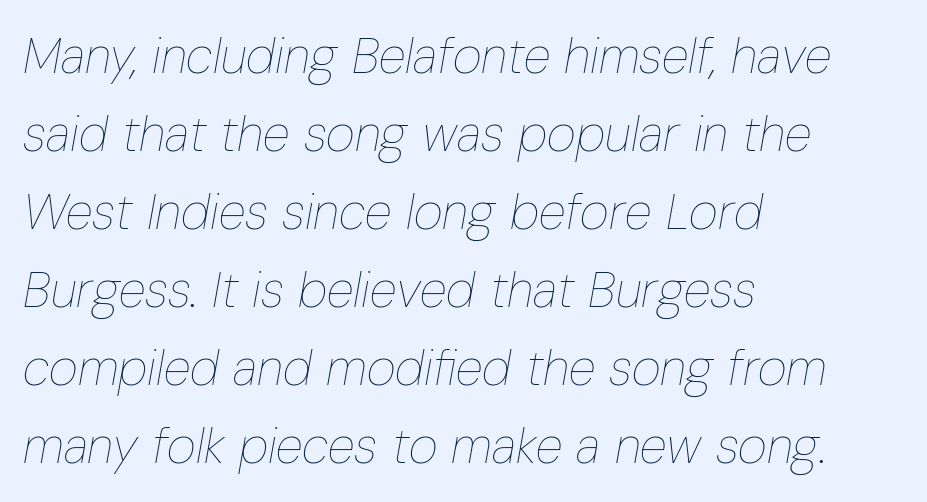
Q: Is the text bold? A: No.
Q: Is the text italic (slanted)? A: Yes, it leans right by about 10 degrees.
Q: Is the text underlined? A: No.
Q: How is the paragraph aligned? A: Left-aligned.
Q: Is the spacing between letters normal or unusually wide? A: Normal.
Q: Is the spacing between lines tight, normal or loose? A: Normal.
Q: Width (condensed, normal, or wide)? A: Condensed.
Q: Stroke contrast? A: Low.
Q: x-height? A: Medium.
Q: Monospaced? A: No.
